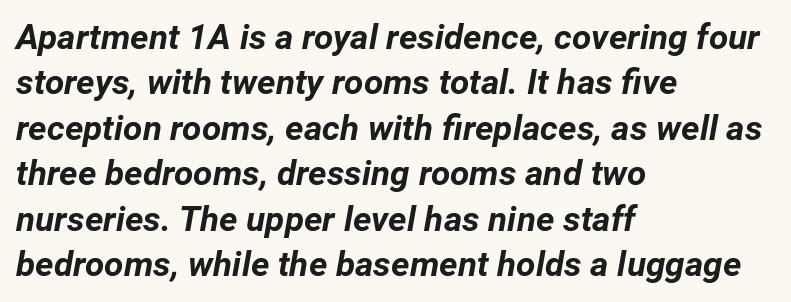
{"italic": "yes", "lean": "right", "slant_degrees": 12, "bold": "yes", "weight": "bold", "width": "normal", "stroke_contrast": "low", "x_height": "medium", "monospaced": "no", "underline": "no", "align": "left", "line_spacing": "normal", "line_spacing_ratio": 1.3, "letter_spacing": "normal", "letter_spacing_em": 0.0, "glyph_px": 35}
